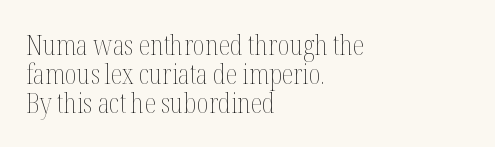
{"italic": "no", "bold": "no", "underline": "no", "align": "left", "line_spacing": "tight", "line_spacing_ratio": 1.07, "letter_spacing": "normal", "letter_spacing_em": 0.0, "glyph_px": 27}
